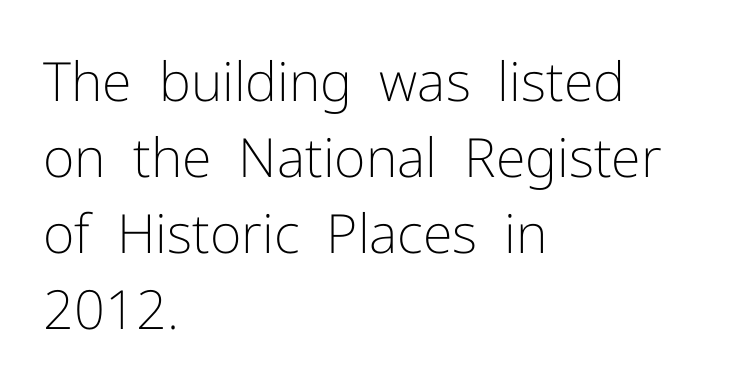
The image shows 54 px light sans-serif type, upright; set left-aligned, normal line spacing (1.41x), normal letter spacing, not underlined; low stroke contrast and a medium x-height.
